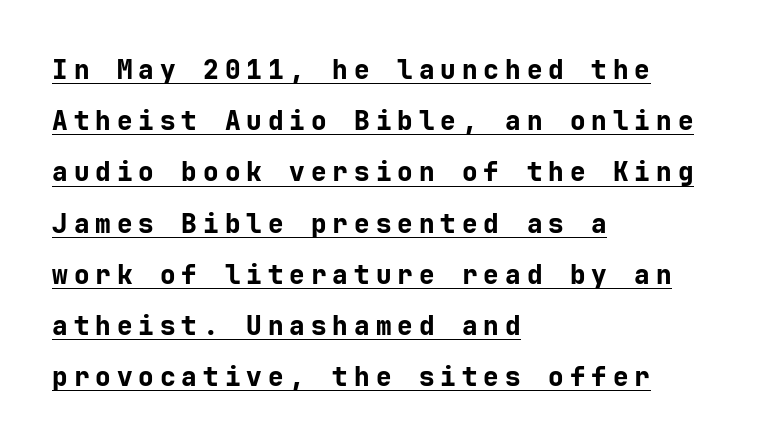
The image shows 26 px bold type, upright; set left-aligned, loose line spacing (1.97x), unusually wide letter spacing (+0.23 em), underlined.
